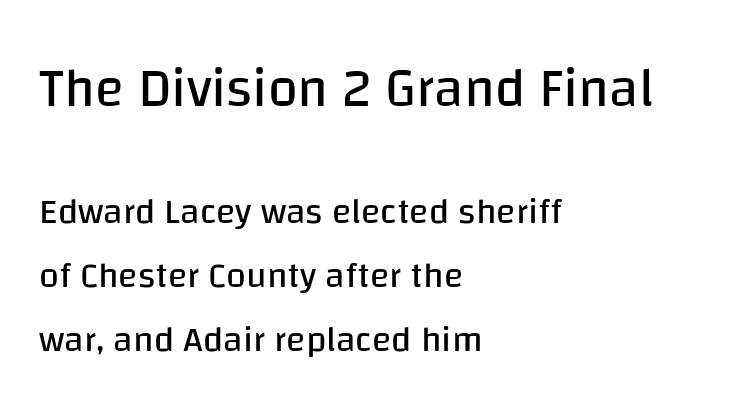
Each word holds together tightly as a unit, with standard inter-letter gaps. Top chunk: large. Bottom chunk: small. Ink coverage per letter is moderate at most. The space directly below the letters is spotless. Designer's note — italics off, roman on. The paragraph shown leans on its left margin.
